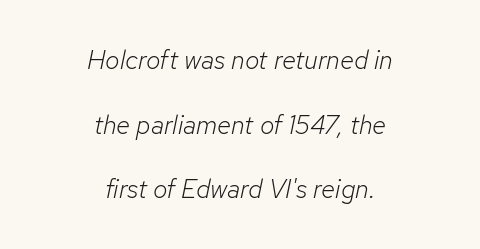
Quick note: italic. Descenders hang freely into open space. This is not heavy type; no bold has been used. The setting favours the middle, as headings and verse often do.
